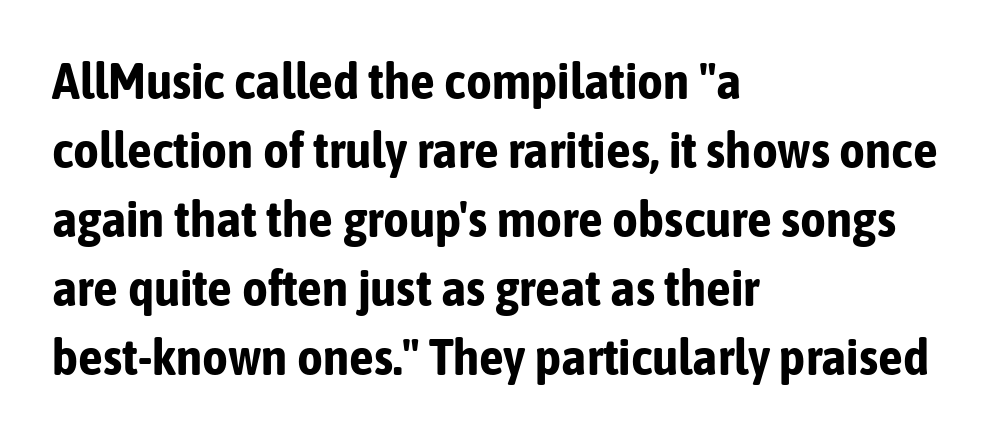
{"serif": "no", "italic": "no", "bold": "yes", "weight": "bold", "width": "condensed", "stroke_contrast": "low", "x_height": "medium", "monospaced": "no", "underline": "no", "align": "left", "line_spacing": "normal", "line_spacing_ratio": 1.38, "letter_spacing": "normal", "letter_spacing_em": 0.0, "glyph_px": 50}
